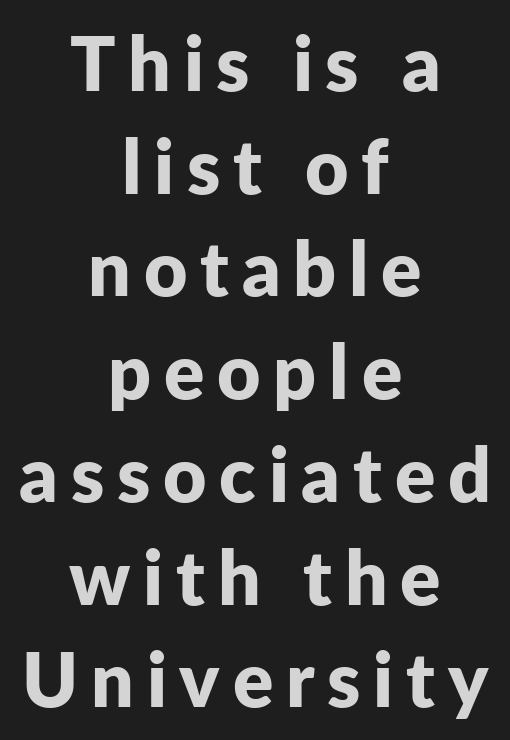
{"serif": "no", "italic": "no", "bold": "yes", "weight": "bold", "width": "normal", "stroke_contrast": "low", "x_height": "medium", "monospaced": "no", "underline": "no", "align": "center", "line_spacing": "normal", "line_spacing_ratio": 1.37, "glyph_px": 75}
